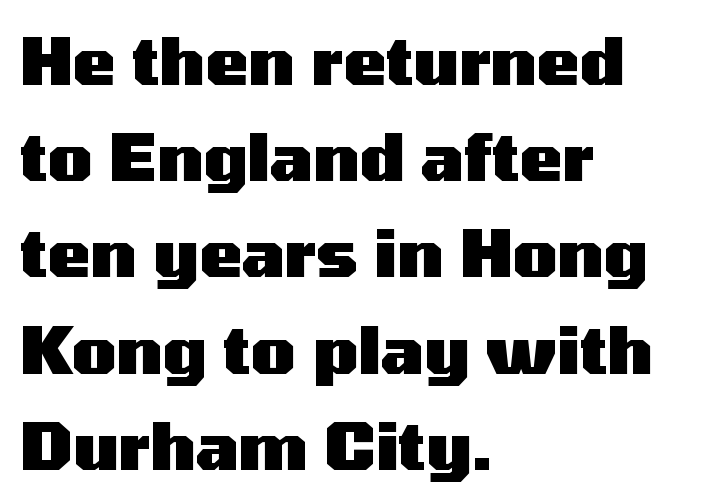
{"serif": "no", "italic": "no", "bold": "yes", "weight": "heavy", "width": "wide", "stroke_contrast": "medium", "x_height": "medium", "monospaced": "no", "underline": "no", "align": "left", "line_spacing": "normal", "line_spacing_ratio": 1.48, "letter_spacing": "normal", "letter_spacing_em": 0.0, "glyph_px": 65}
